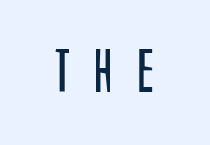
{"serif": "no", "italic": "no", "bold": "no", "weight": "regular", "width": "condensed", "stroke_contrast": "low", "x_height": "large", "monospaced": "no", "underline": "no", "letter_spacing": "wide", "letter_spacing_em": 0.38, "glyph_px": 60}
